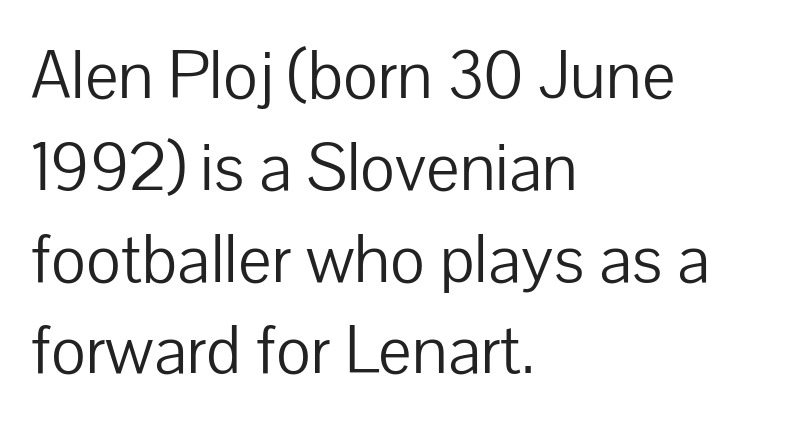
{"serif": "no", "italic": "no", "bold": "no", "weight": "light", "width": "normal", "stroke_contrast": "low", "x_height": "medium", "monospaced": "no", "underline": "no", "align": "left", "line_spacing": "normal", "line_spacing_ratio": 1.37, "letter_spacing": "normal", "letter_spacing_em": 0.0, "glyph_px": 67}
